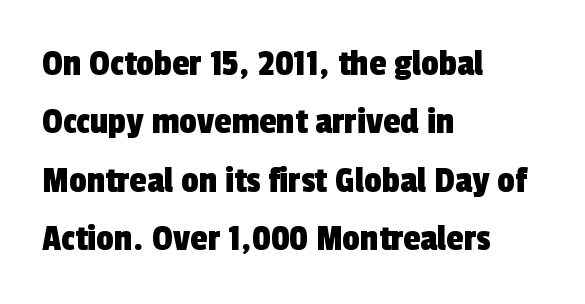
{"serif": "no", "width": "condensed", "x_height": "medium", "monospaced": "no", "underline": "no", "align": "left", "line_spacing": "normal", "line_spacing_ratio": 1.5, "letter_spacing": "normal", "letter_spacing_em": 0.0, "glyph_px": 39}
